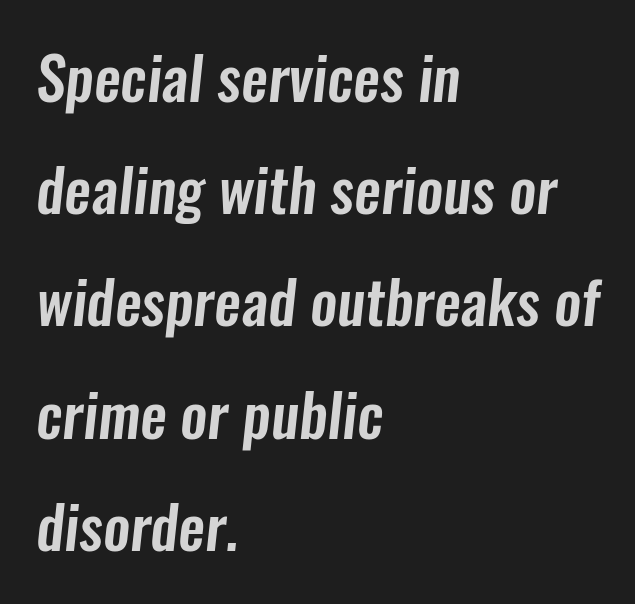
The image shows 60 px condensed sans-serif type; set left-aligned, line spacing 1.87x, normal letter spacing, not underlined; low stroke contrast and a medium x-height.
